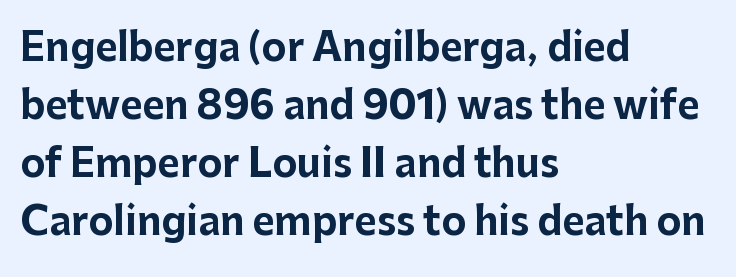
Q: Is the text bold? A: Yes.
Q: Is the text italic (slanted)? A: No, it is upright.
Q: Is the typeface a serif or a sans-serif typeface? A: Sans-serif.
Q: Is the text underlined? A: No.
Q: How is the paragraph aligned? A: Left-aligned.
Q: Is the spacing between letters normal or unusually wide? A: Normal.
Q: Is the spacing between lines tight, normal or loose? A: Normal.
Q: Width (condensed, normal, or wide)? A: Normal.
Q: Stroke contrast? A: Low.
Q: x-height? A: Medium.
Q: Monospaced? A: No.
